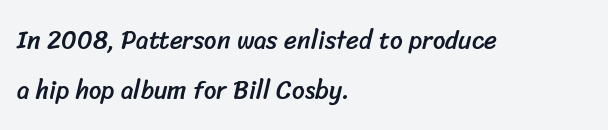
Glance below the letters and you will spot only blank space. Honestly, the letter spacing is just normal — you wouldn't notice it. The leading is generous, giving the passage an open texture. Casual observation: everything's shoved over to the left.
